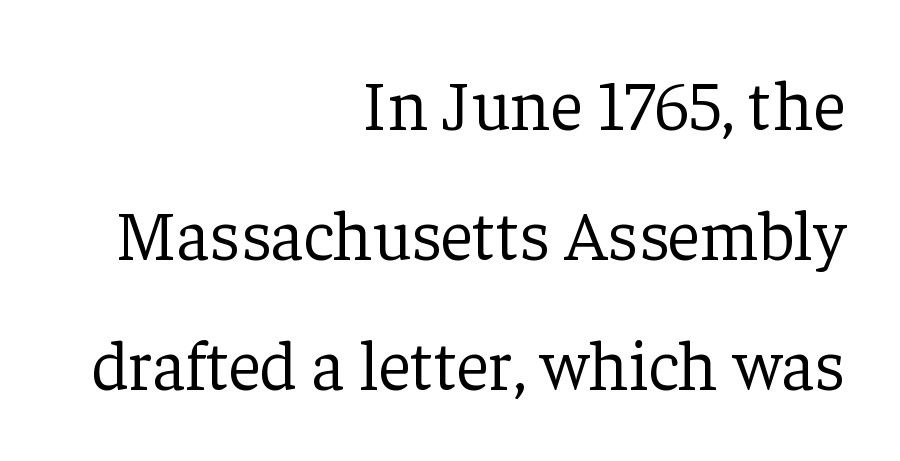
Nobody drew a line under any word here. Horizontally, the lines are justified to the trailing edge only. These lines are rendered in a variable-pitch font. Nothing unusual about the tracking: characters are spaced as the font intends. The strokes carry an ordinary text weight at most.
